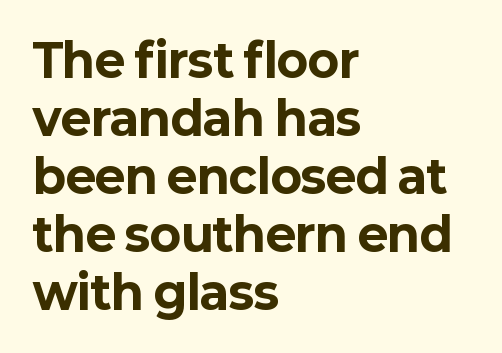
Q: Is the text bold? A: Yes.
Q: Is the text italic (slanted)? A: No, it is upright.
Q: Is the typeface a serif or a sans-serif typeface? A: Sans-serif.
Q: Is the text underlined? A: No.
Q: How is the paragraph aligned? A: Left-aligned.
Q: Is the spacing between letters normal or unusually wide? A: Normal.
Q: Is the spacing between lines tight, normal or loose? A: Normal.
Q: Width (condensed, normal, or wide)? A: Normal.
Q: Stroke contrast? A: Low.
Q: x-height? A: Medium.
Q: Monospaced? A: No.
